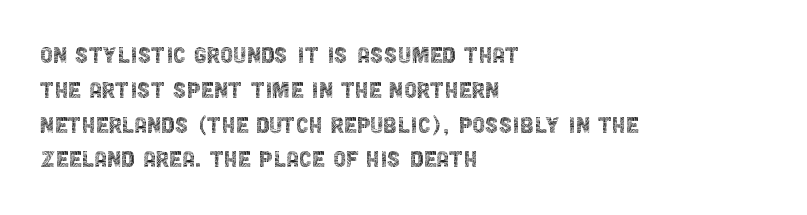
{"serif": "no", "italic": "no", "bold": "no", "weight": "thin", "width": "condensed", "x_height": "large", "monospaced": "no", "underline": "no", "align": "left", "line_spacing_ratio": 1.2, "letter_spacing": "normal", "letter_spacing_em": 0.0, "glyph_px": 29}
